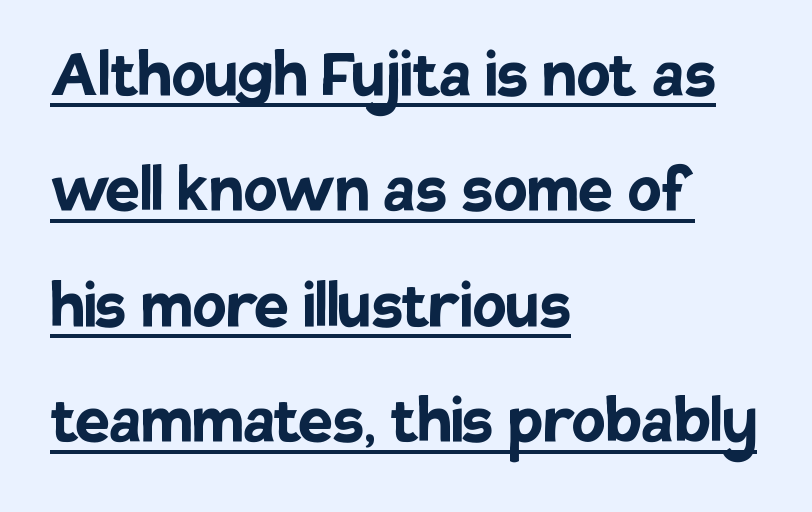
The image shows 77 px semibold sans-serif type, upright; set left-aligned, normal line spacing (1.5x), normal letter spacing, underlined; low stroke contrast and a large x-height.
